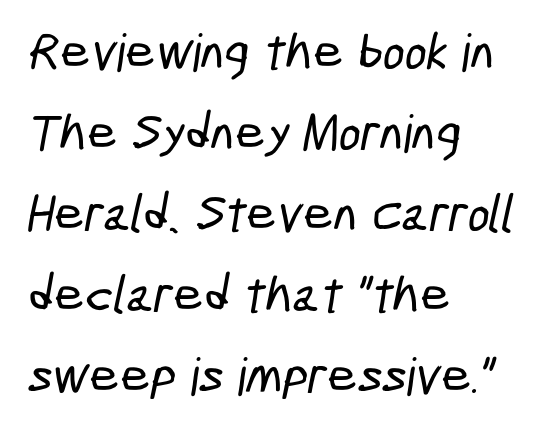
Q: Is the typeface a serif or a sans-serif typeface? A: Sans-serif.
Q: Is the text underlined? A: No.
Q: How is the paragraph aligned? A: Left-aligned.
Q: Is the spacing between letters normal or unusually wide? A: Normal.
Q: Is the spacing between lines tight, normal or loose? A: Normal.
Q: Width (condensed, normal, or wide)? A: Condensed.
Q: Stroke contrast? A: Low.
Q: x-height? A: Medium.
Q: Monospaced? A: No.
